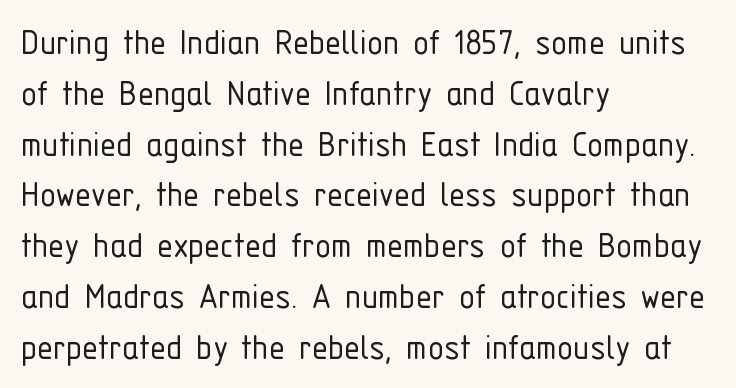
Where is the straight margin? On the left. Short note: letters normally spaced. Does the leading feel generous? No, just average. The font's upright variant was chosen for this text. Unmarked baselines from the first word to the last. Stroke terminals: plain, sans-serif.
